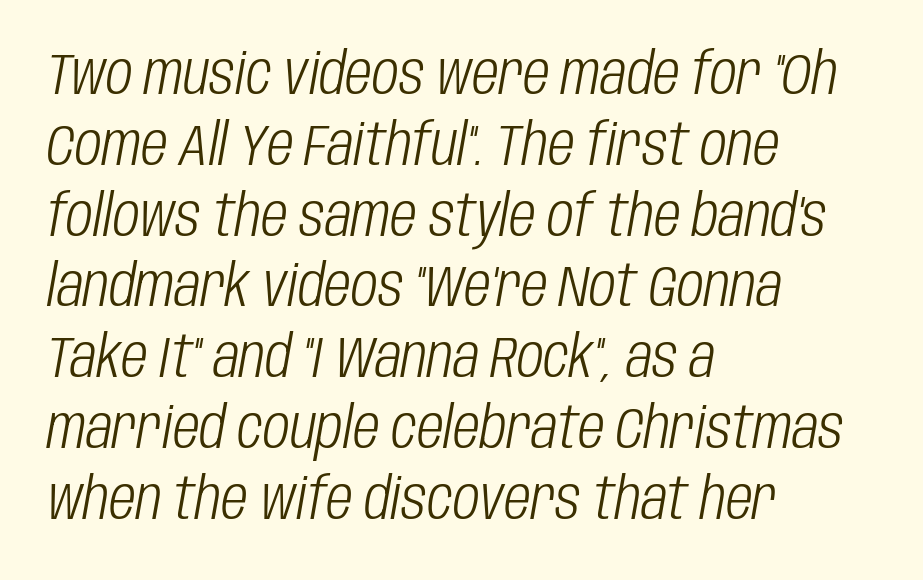
Q: Is the text bold? A: No.
Q: Is the text italic (slanted)? A: Yes, it leans right by about 10 degrees.
Q: Is the text underlined? A: No.
Q: How is the paragraph aligned? A: Left-aligned.
Q: Is the spacing between letters normal or unusually wide? A: Normal.
Q: Width (condensed, normal, or wide)? A: Condensed.
Q: Stroke contrast? A: Low.
Q: x-height? A: Large.
Q: Monospaced? A: No.
